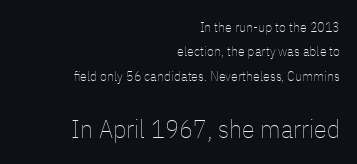
Q: Is the text bold? A: No.
Q: Is the text italic (slanted)? A: No, it is upright.
Q: Is the text underlined? A: No.
Q: How is the paragraph aligned? A: Right-aligned.
Q: Is the spacing between letters normal or unusually wide? A: Normal.
Q: Which block of text is set in a larger size, the first (top) or the second (bottom)? A: The second (bottom) one.
